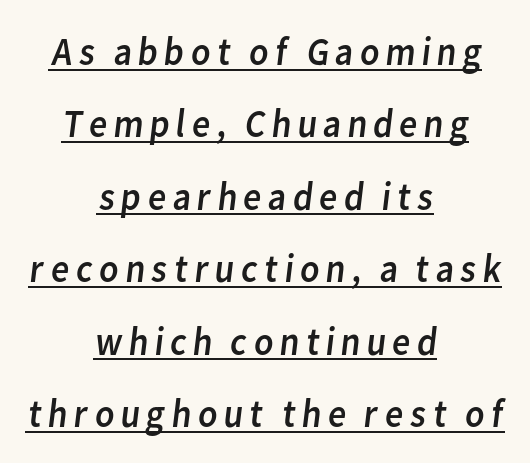
Q: Is the text bold? A: No.
Q: Is the typeface a serif or a sans-serif typeface? A: Sans-serif.
Q: Is the text underlined? A: Yes.
Q: How is the paragraph aligned? A: Centered.
Q: Width (condensed, normal, or wide)? A: Normal.
Q: Stroke contrast? A: Low.
Q: x-height? A: Medium.
Q: Monospaced? A: No.
